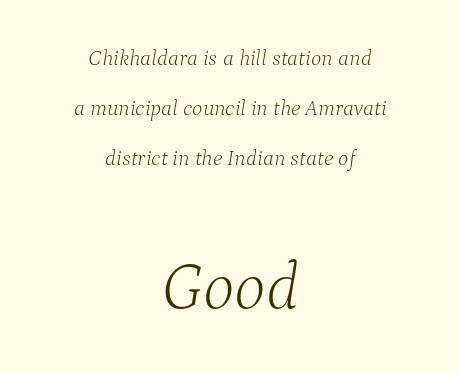
Typesetter's note — lower block bumped up in size, upper block left smaller. A typesetter would call this zero additional tracking. This rendering uses center alignment, leaving both contours irregular but symmetric. Does the type have serifs? Yes, each stem ends in a small foot.
